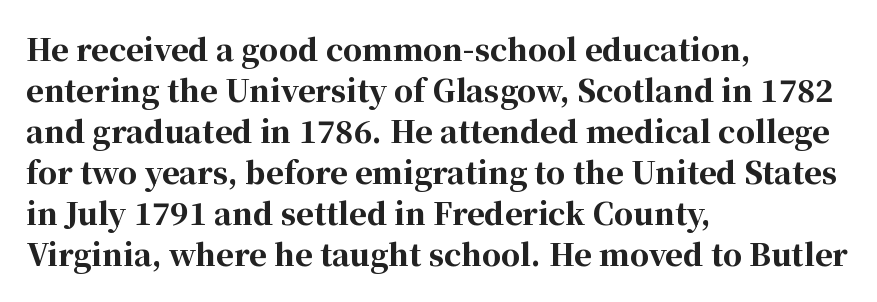
The image shows 30 px bold serif type, upright; set left-aligned, normal line spacing (1.37x), normal letter spacing, not underlined; high stroke contrast and a medium x-height.
